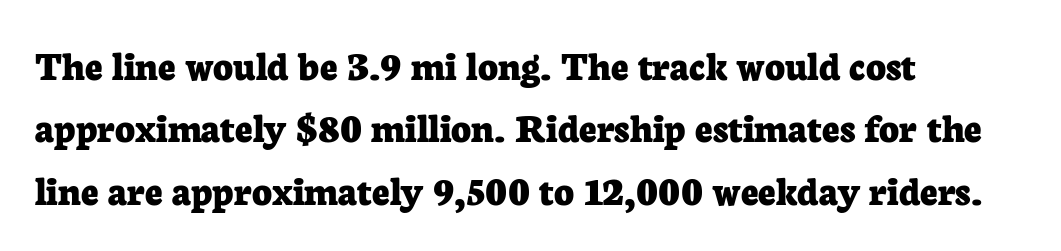
{"serif": "yes", "italic": "no", "bold": "yes", "weight": "bold", "width": "normal", "stroke_contrast": "low", "x_height": "medium", "monospaced": "no", "underline": "no", "align": "left", "line_spacing": "normal", "line_spacing_ratio": 1.45, "letter_spacing": "normal", "letter_spacing_em": 0.0, "glyph_px": 43}
